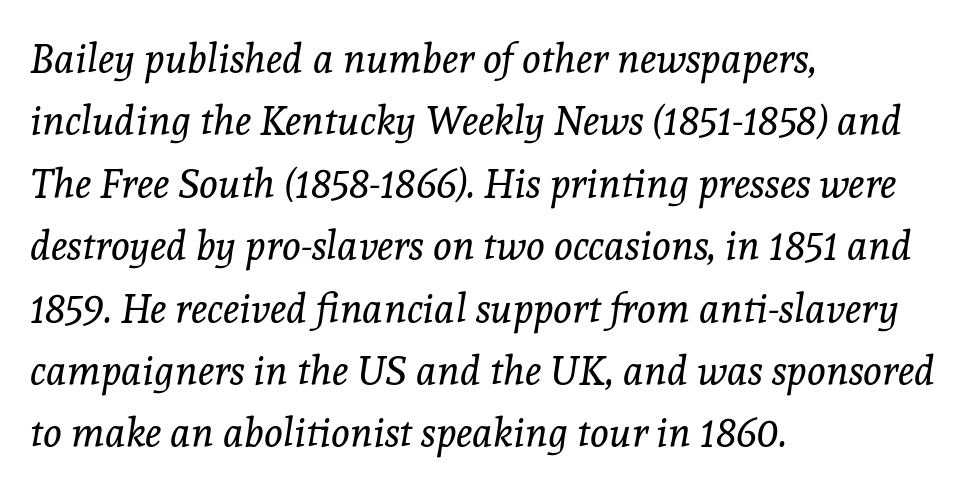
{"serif": "yes", "italic": "yes", "lean": "right", "slant_degrees": 8, "bold": "no", "weight": "regular", "width": "normal", "x_height": "medium", "monospaced": "no", "underline": "no", "align": "left", "line_spacing": "normal", "line_spacing_ratio": 1.56, "letter_spacing": "normal", "letter_spacing_em": 0.0, "glyph_px": 40}
